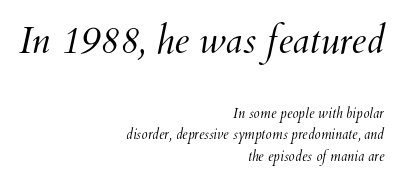
The image shows 38 px light type; set right-aligned, normal line spacing (1.52x), normal letter spacing, not underlined; the first (top) block is 2.71x larger; medium stroke contrast and a small x-height.
